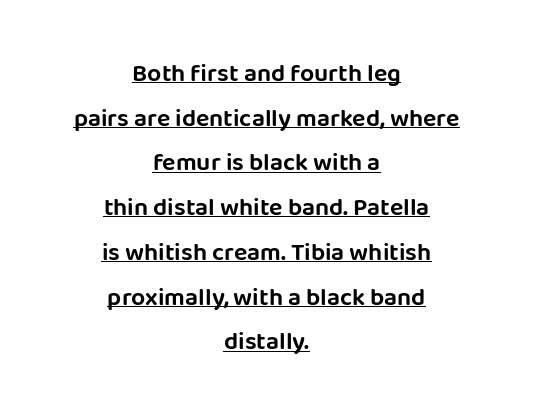
Q: Is the text italic (slanted)? A: No, it is upright.
Q: Is the text underlined? A: Yes.
Q: How is the paragraph aligned? A: Centered.
Q: Is the spacing between letters normal or unusually wide? A: Normal.
